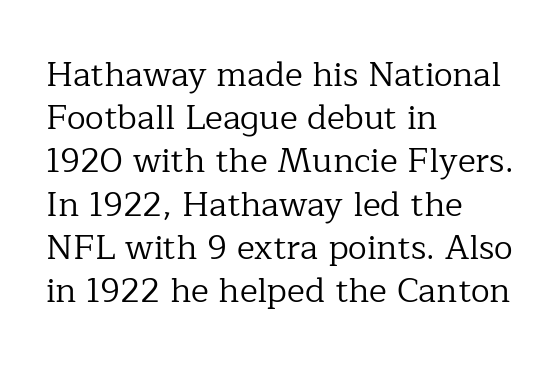
{"serif": "yes", "italic": "no", "bold": "no", "weight": "regular", "width": "normal", "stroke_contrast": "low", "x_height": "medium", "monospaced": "no", "underline": "no", "align": "left", "line_spacing": "normal", "line_spacing_ratio": 1.27, "letter_spacing": "normal", "letter_spacing_em": 0.0, "glyph_px": 34}
